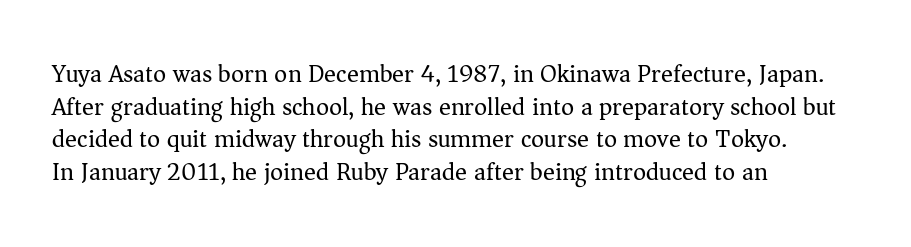
{"italic": "no", "bold": "no", "underline": "no", "align": "left", "line_spacing": "normal", "line_spacing_ratio": 1.31, "letter_spacing": "normal", "letter_spacing_em": 0.0, "glyph_px": 25}
